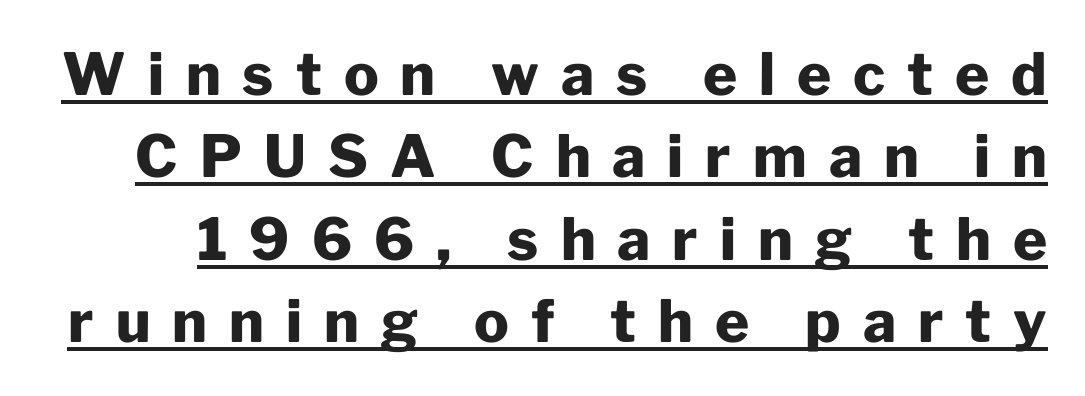
{"serif": "no", "italic": "no", "bold": "yes", "weight": "heavy", "width": "normal", "stroke_contrast": "low", "x_height": "medium", "monospaced": "no", "underline": "yes", "line_spacing": "normal", "line_spacing_ratio": 1.42, "letter_spacing": "wide", "letter_spacing_em": 0.38, "glyph_px": 58}
